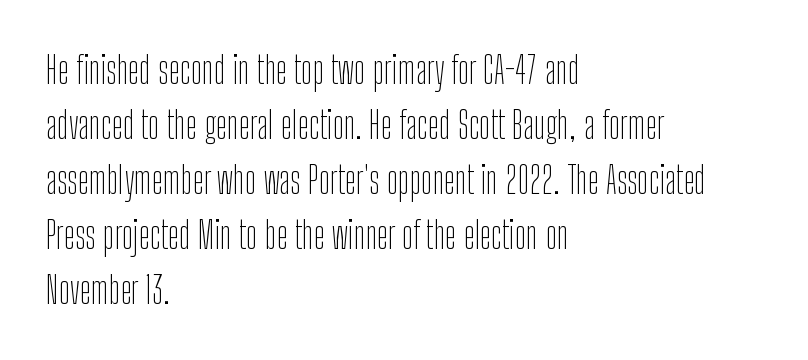
The image shows 38 px thin, condensed sans-serif type, upright; set left-aligned, normal line spacing (1.45x), normal letter spacing, not underlined; low stroke contrast and a medium x-height.
